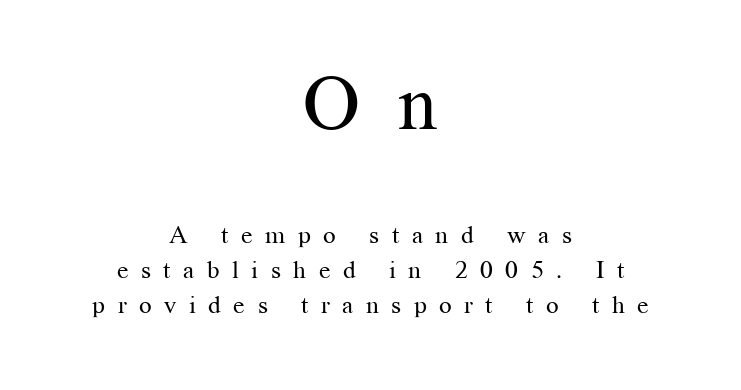
The face used here is seriffed, in the tradition of book romans. The characters are drawn with everyday or finer stroke widths. Has an underline been added? It has not. If you drew a line through each stem, it would be perfectly vertical. Compared with a flush-left layout, this one balances lines on the center instead.
